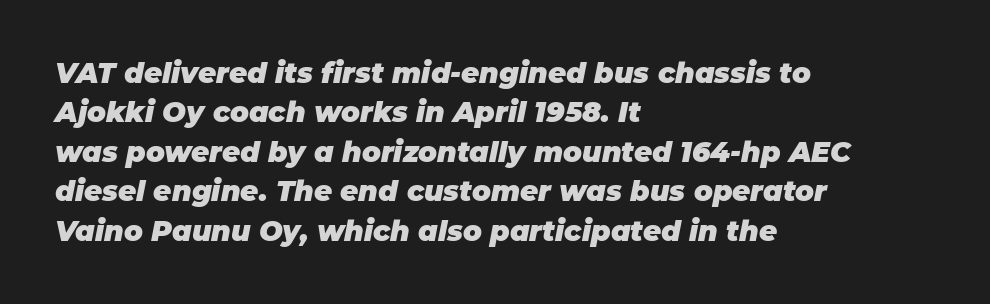
{"italic": "yes", "lean": "right", "slant_degrees": 11, "bold": "yes", "weight": "heavy", "width": "normal", "stroke_contrast": "low", "x_height": "large", "monospaced": "no", "underline": "no", "align": "left", "line_spacing": "normal", "line_spacing_ratio": 1.41, "letter_spacing": "normal", "letter_spacing_em": 0.0, "glyph_px": 28}
